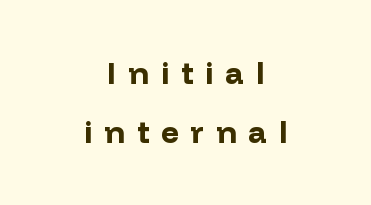
Typographically, this falls in the sans-serif category. Inter-character spacing is expanded well beyond the font's built-in metrics. Every character sits straight up, as roman type does. Nobody drew a line under any word here.
